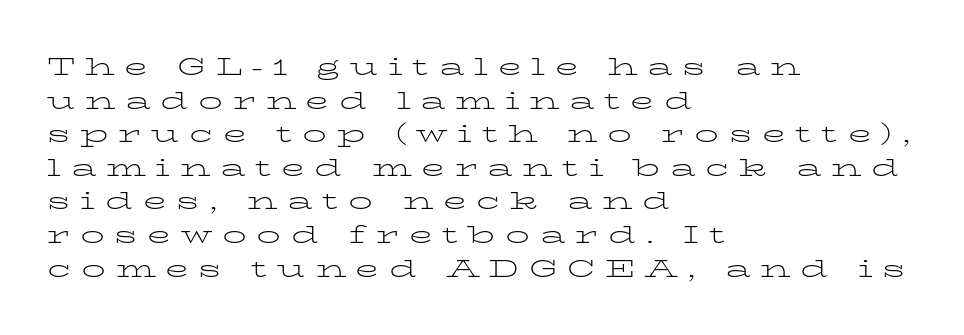
How are the letters spaced? Widely, with obvious added tracking. Short and long lines alike share a common starting point at left. Rendered with straight, roman letterforms. Compared with typical paragraphs, the rows here are spaced about the same. Stroke mass is kept to a normal reading level or below. Underlining? Definitely not there.
